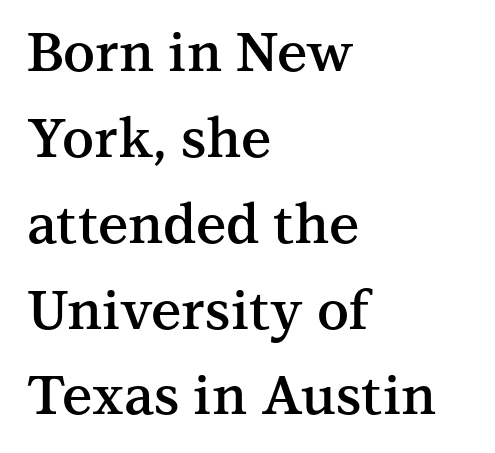
The image shows 54 px semibold serif type, upright; set left-aligned, normal line spacing (1.59x), normal letter spacing, not underlined; medium stroke contrast and a medium x-height.
